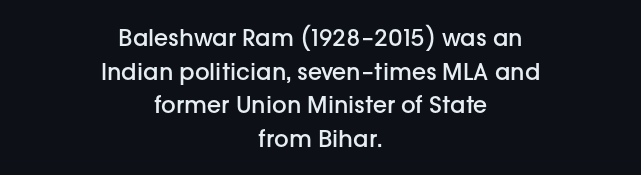
Q: Is the text bold? A: Semi-bold.
Q: Is the text italic (slanted)? A: No, it is upright.
Q: Is the text underlined? A: No.
Q: How is the paragraph aligned? A: Centered.
Q: Is the spacing between letters normal or unusually wide? A: Normal.
Q: Is the spacing between lines tight, normal or loose? A: Normal.
